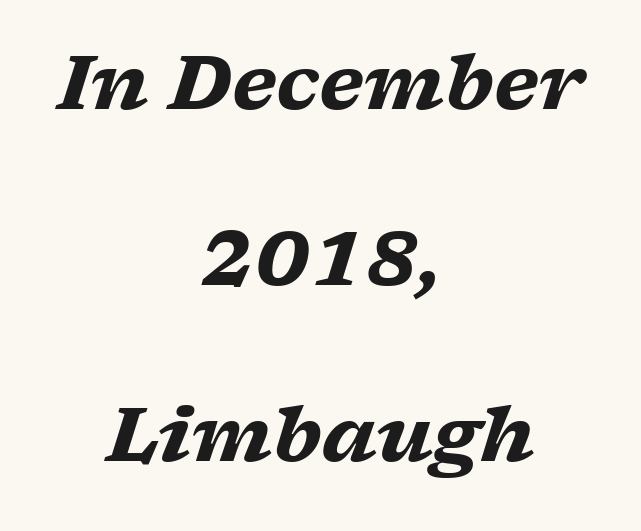
Q: Is the text bold? A: Yes.
Q: Is the text italic (slanted)? A: Yes, it leans right by about 17 degrees.
Q: Is the typeface a serif or a sans-serif typeface? A: Serif.
Q: Is the text underlined? A: No.
Q: How is the paragraph aligned? A: Centered.
Q: Is the spacing between letters normal or unusually wide? A: Normal.
Q: Is the spacing between lines tight, normal or loose? A: Loose.
Q: Width (condensed, normal, or wide)? A: Wide.
Q: Stroke contrast? A: Low.
Q: x-height? A: Medium.
Q: Monospaced? A: No.
